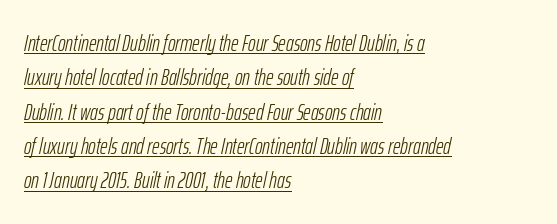
Q: Is the text bold? A: No.
Q: Is the text italic (slanted)? A: Yes, it leans right by about 12 degrees.
Q: Is the text underlined? A: Yes.
Q: How is the paragraph aligned? A: Left-aligned.
Q: Is the spacing between letters normal or unusually wide? A: Normal.
Q: Is the spacing between lines tight, normal or loose? A: Normal.
